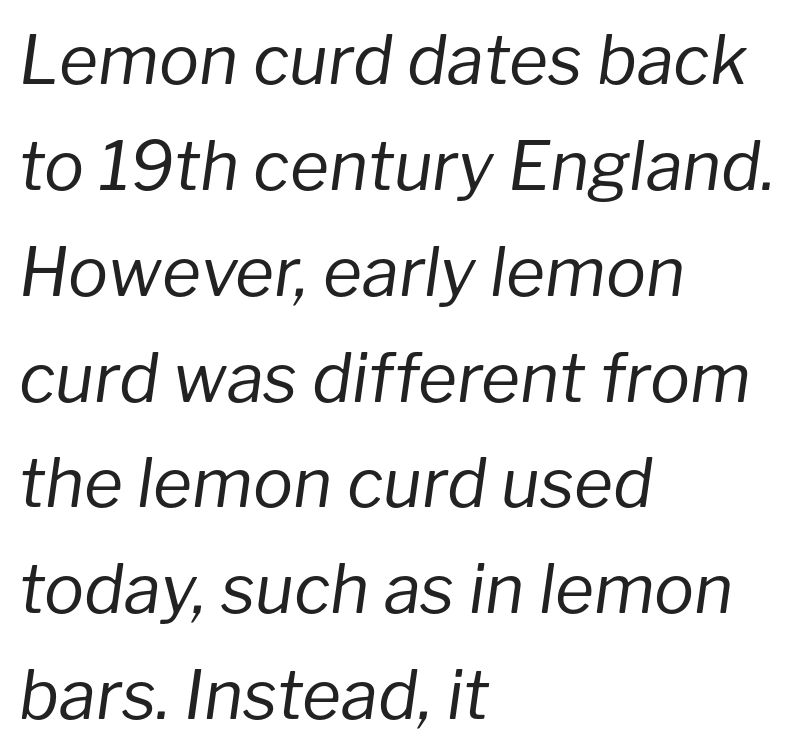
Q: Is the text bold? A: No.
Q: Is the text italic (slanted)? A: Yes, it leans right by about 8 degrees.
Q: Is the text underlined? A: No.
Q: How is the paragraph aligned? A: Left-aligned.
Q: Is the spacing between letters normal or unusually wide? A: Normal.
Q: Is the spacing between lines tight, normal or loose? A: Normal.
Q: Width (condensed, normal, or wide)? A: Normal.
Q: Stroke contrast? A: Low.
Q: x-height? A: Medium.
Q: Monospaced? A: No.
